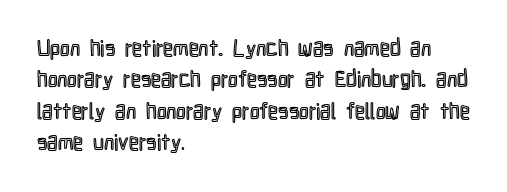
Quick note: underline off. Interline gaps are of average width in this sample. Notice how the stems are strictly vertical — no italics here. How are the letters spaced? Ordinarily, with no added tracking. The lines are quadded left.
